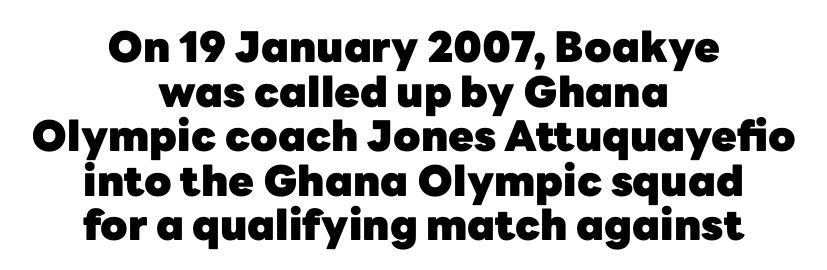
One-word summary of the alignment: center. Is there any slant? The stems are plumb. Spacing verdict: proportional, widths tailored to each character. The horizontal fit of the characters is conventional and even. Students, observe: this is what under-led, compact text looks like.
